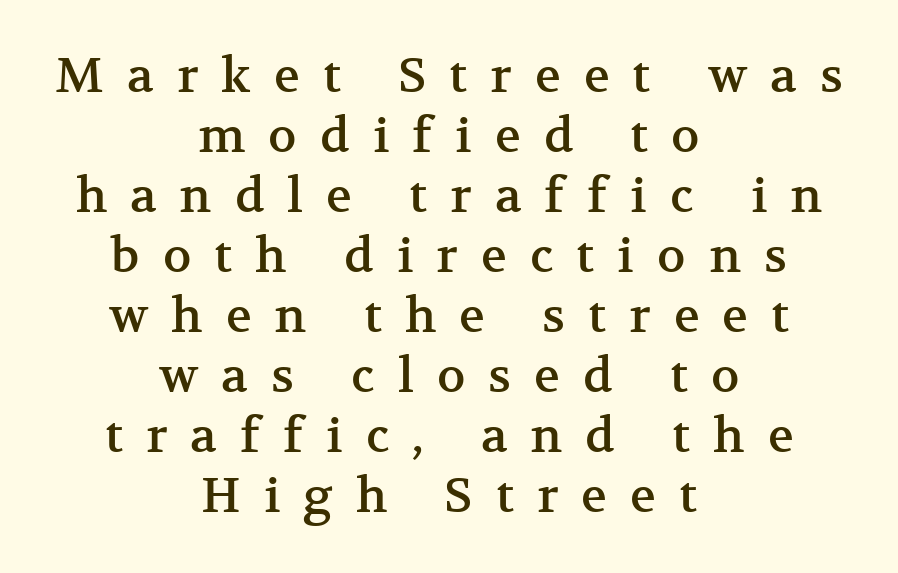
Each word looks stretched out because of the extra space between its letters. The text block is weighted toward neither margin, spreading evenly from the middle. Has an underline been added? It has not. Vertically, the passage feels balanced, rows spaced as you'd expect. The axis of the letterforms is exactly vertical.
